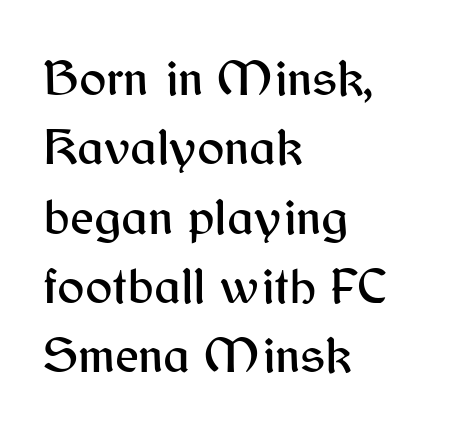
Alignment: flush left. Upright lettering throughout. What kind of face is this? One without serifs — a sans. Any mark beneath the type? The region is blank.
